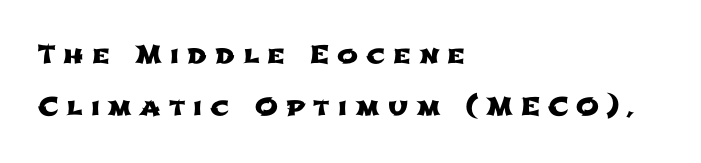
The space between consecutive lines is lavish. Loose tracking; the words dissolve into strings of separated letters. Every row of glyphs begins at an identical x-position on the left. The words here are not underlined.
